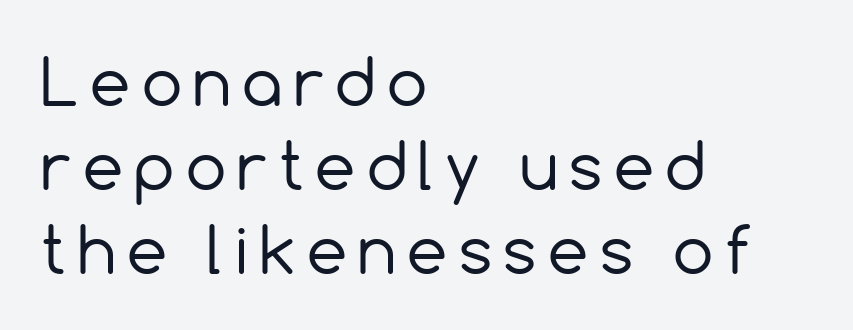
Notice how the passage keeps a crisp vertical edge on the left only. Type style note: lacks serifs. A typesetter would call this proportional, since set widths differ per character. Letters have the restrained weight of plain body copy at most.
